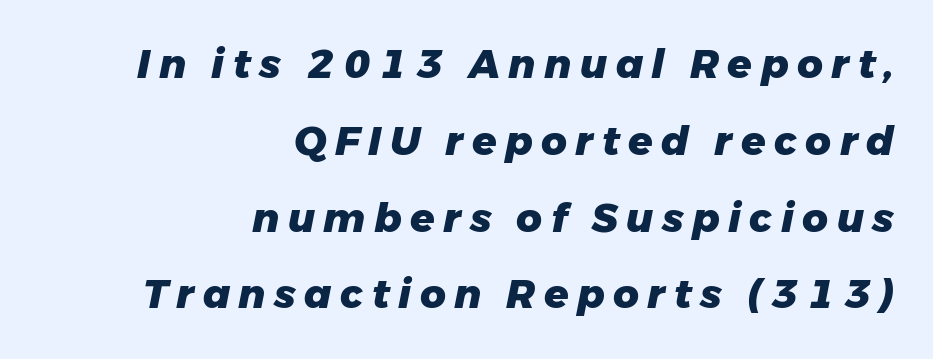
Q: Is the text bold? A: Yes.
Q: Is the text italic (slanted)? A: Yes, it leans right by about 11 degrees.
Q: Is the text underlined? A: No.
Q: How is the paragraph aligned? A: Right-aligned.
Q: Is the spacing between letters normal or unusually wide? A: Unusually wide.
Q: Is the spacing between lines tight, normal or loose? A: Loose.
Q: Width (condensed, normal, or wide)? A: Normal.
Q: Stroke contrast? A: Low.
Q: x-height? A: Medium.
Q: Monospaced? A: No.
